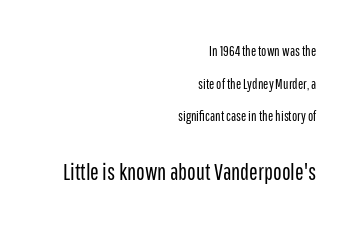
{"italic": "no", "bold": "no", "underline": "no", "align": "right", "line_spacing": "loose", "line_spacing_ratio": 2.33, "letter_spacing": "normal", "letter_spacing_em": 0.0, "larger_block": "second", "size_ratio": 1.64, "glyph_px": 23}
